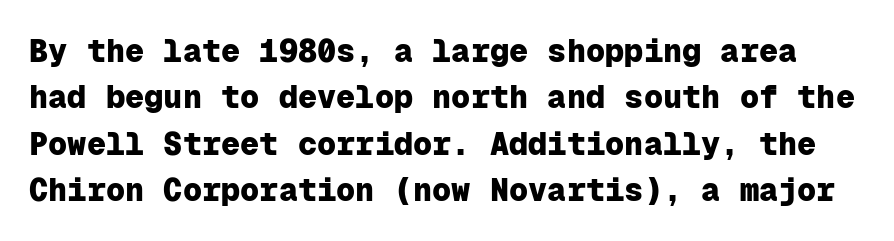
{"serif": "no", "italic": "no", "bold": "yes", "weight": "heavy", "width": "normal", "stroke_contrast": "low", "x_height": "medium", "monospaced": "yes", "underline": "no", "line_spacing": "normal", "line_spacing_ratio": 1.45, "letter_spacing": "normal", "letter_spacing_em": 0.0, "glyph_px": 32}
